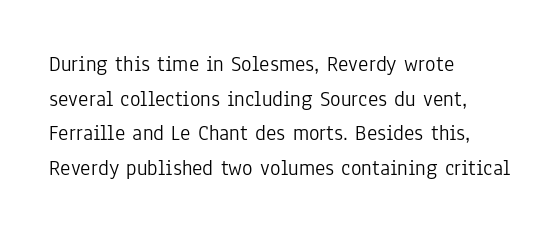
Q: Is the text bold? A: No.
Q: Is the text italic (slanted)? A: No, it is upright.
Q: Is the text underlined? A: No.
Q: How is the paragraph aligned? A: Left-aligned.
Q: Is the spacing between letters normal or unusually wide? A: Normal.
Q: Is the spacing between lines tight, normal or loose? A: Normal.
